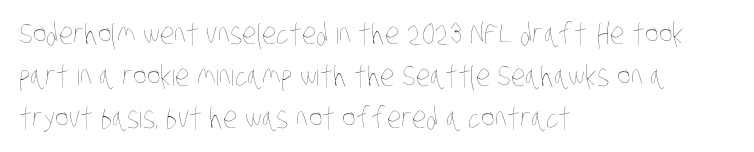
The image shows 29 px thin, condensed type; set left-aligned, normal line spacing (1.44x), normal letter spacing, not underlined; low stroke contrast and a large x-height.
